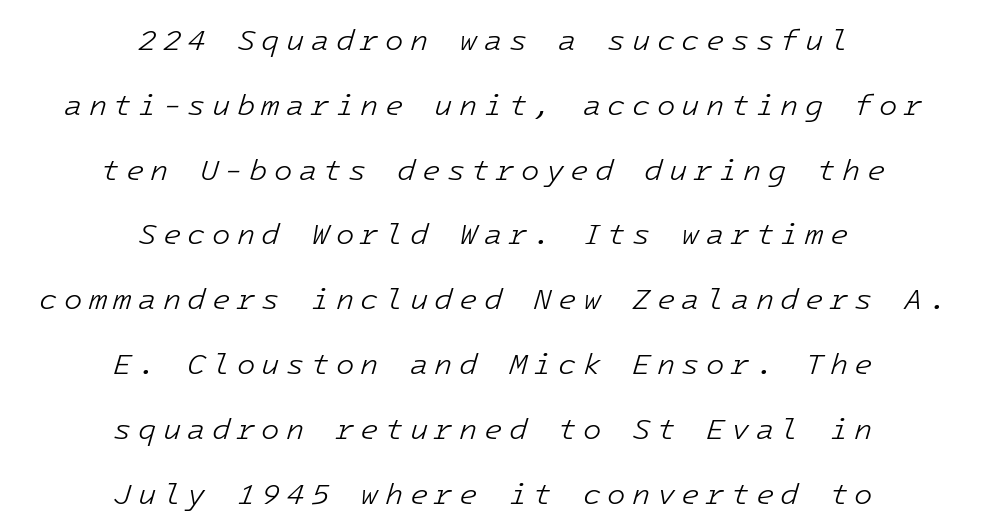
{"italic": "yes", "lean": "right", "slant_degrees": 16, "bold": "no", "weight": "light", "width": "normal", "stroke_contrast": "low", "x_height": "medium", "underline": "no", "align": "center", "line_spacing": "loose", "line_spacing_ratio": 2.16, "letter_spacing": "wide", "letter_spacing_em": 0.21, "glyph_px": 30}
